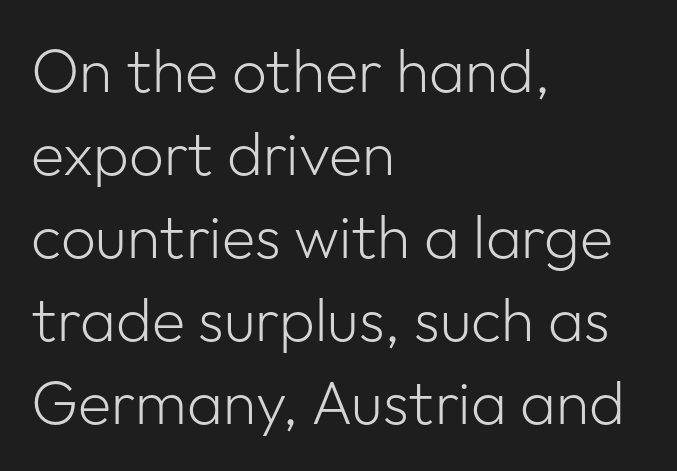
The image shows 61 px light sans-serif type, upright; set left-aligned, normal line spacing (1.36x), normal letter spacing, not underlined; low stroke contrast and a medium x-height.
